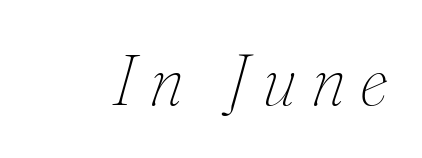
Note the varied advance widths — an 'i' is clearly narrower than an 'm'. Is the letter spacing exaggerated? Yes — the characters are pushed far apart. The strokes carry an ordinary text weight at most. Descenders are the only things crossing below the line. This sample uses an oblique cut, with every glyph tilted off the vertical.
